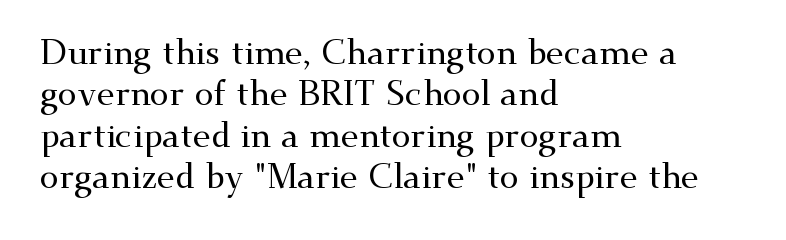
The image shows 34 px wide serif type, upright; set left-aligned, line spacing 1.22x, normal letter spacing, not underlined; medium stroke contrast and a small x-height.
